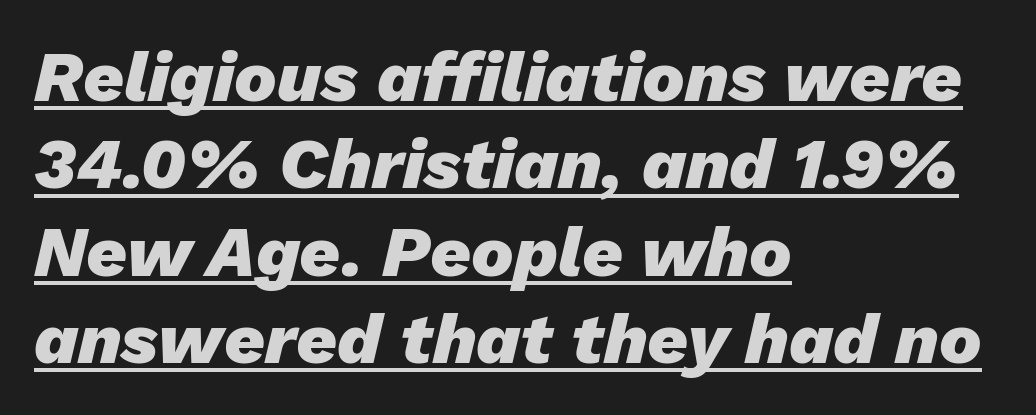
Is this a fixed-width face? No — the glyphs have proportional, varying widths. Alignment: flush left. This is oblique type, the kind used for emphasis or titles. Strokes here are thick enough to call this a true bold. Words appear dense and cohesive because spacing is normal.
